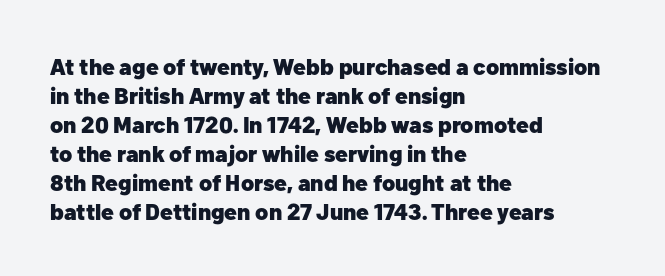
The typography opts for an upright posture over an oblique one. What weight is shown? A full bold with thick strokes. How would I describe the line gaps? Plain and ordinary. Each line starts at the same left margin while the right side varies.
